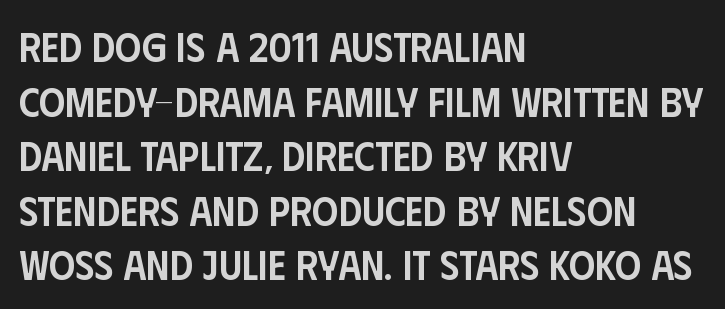
The image shows 41 px semibold, condensed sans-serif type, upright; set left-aligned, normal line spacing (1.33x), normal letter spacing, not underlined; low stroke contrast and a large x-height.
